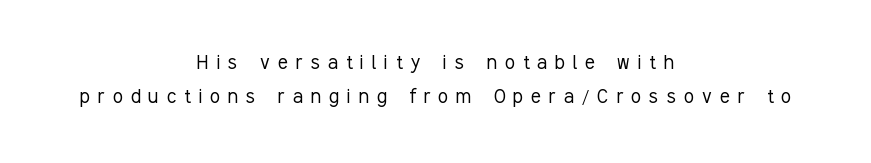
{"italic": "no", "bold": "no", "underline": "no", "align": "center", "line_spacing": "normal", "line_spacing_ratio": 1.48, "letter_spacing": "wide", "letter_spacing_em": 0.35, "glyph_px": 23}
